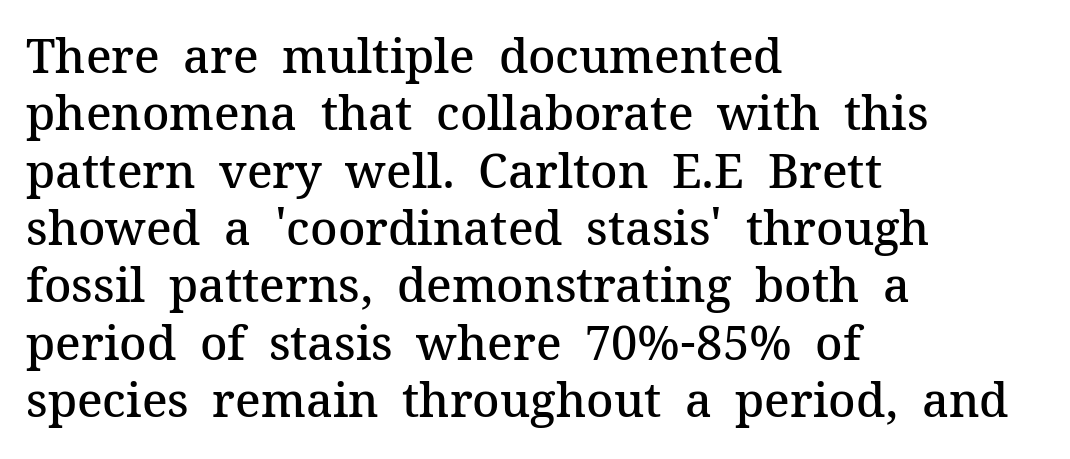
{"serif": "yes", "italic": "no", "bold": "semi", "weight": "semibold", "width": "normal", "stroke_contrast": "medium", "x_height": "medium", "monospaced": "no", "underline": "no", "align": "left", "line_spacing_ratio": 1.22, "letter_spacing": "normal", "letter_spacing_em": 0.0, "glyph_px": 47}
